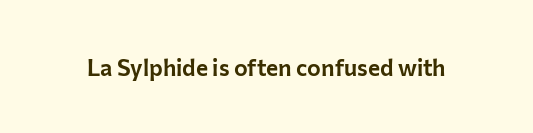
{"italic": "no", "underline": "no", "letter_spacing": "normal", "letter_spacing_em": 0.0, "glyph_px": 23}
